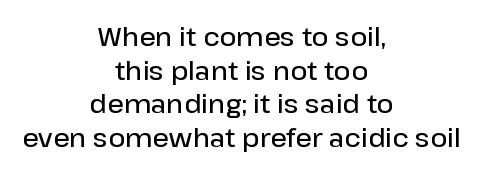
The image shows 26 px text type, upright; set centered, normal line spacing (1.29x), normal letter spacing, not underlined.
